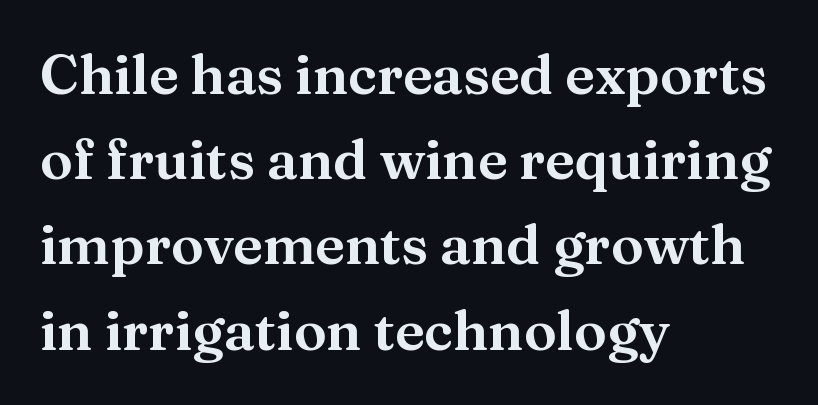
The image shows 55 px serif type, upright; set left-aligned, normal line spacing (1.55x), normal letter spacing, not underlined; medium stroke contrast and a medium x-height.
